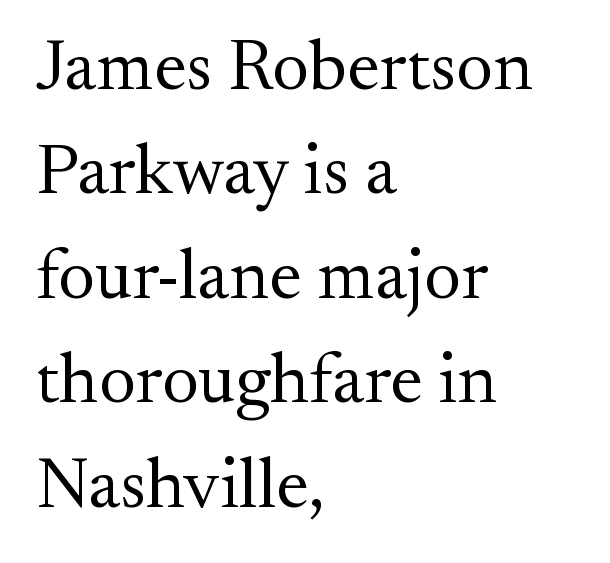
{"serif": "yes", "italic": "no", "bold": "no", "weight": "regular", "width": "normal", "stroke_contrast": "medium", "x_height": "small", "monospaced": "no", "underline": "no", "align": "left", "line_spacing": "normal", "line_spacing_ratio": 1.45, "letter_spacing": "normal", "letter_spacing_em": 0.0, "glyph_px": 72}
